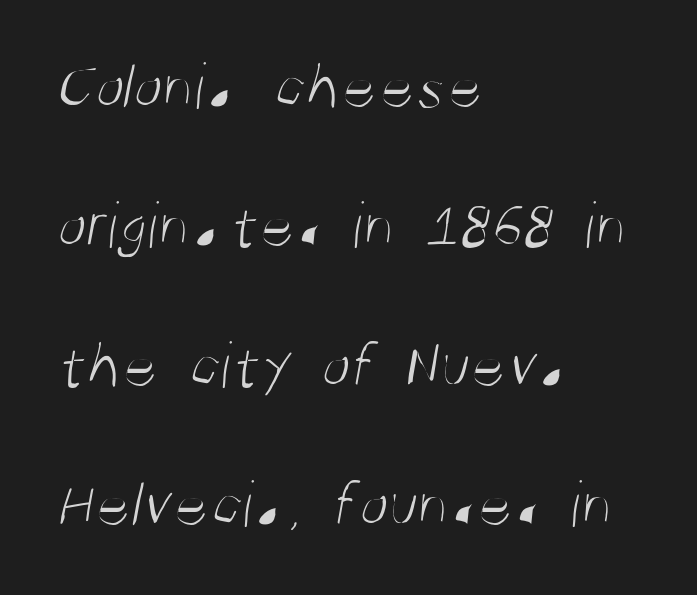
Any mark beneath the type? The region is blank. Are there feet on the stems? There aren't — it's a sans. Between one letter and the next there's only the usual sliver of space. Nothing heavy about these letters — not bold at all. Every row of glyphs begins at an identical x-position on the left.
